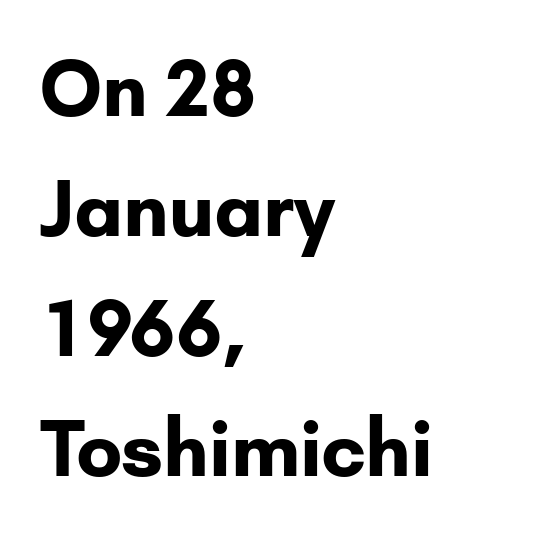
The face used here is proportionally spaced, like ordinary book or web type. How heavy is the stroke? Heavy — this is a bold. Rule under the text: the space is simply empty. Typeset ragged right — the left edge is the straight one. The typeface chosen for these lines omits serifs. Does the lettering tilt? It doesn't — this is upright.
